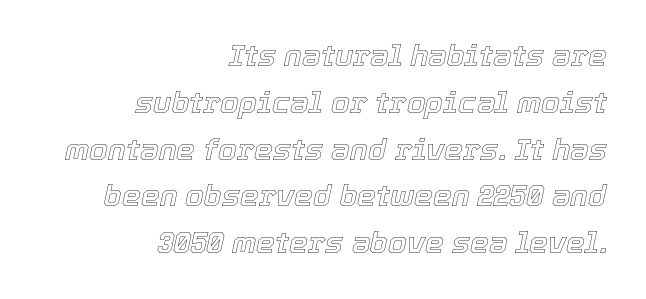
{"italic": "yes", "lean": "right", "slant_degrees": 12, "width": "normal", "x_height": "medium", "monospaced": "no", "underline": "no", "align": "right", "line_spacing": "normal", "line_spacing_ratio": 1.56, "letter_spacing": "normal", "letter_spacing_em": 0.0, "glyph_px": 30}
